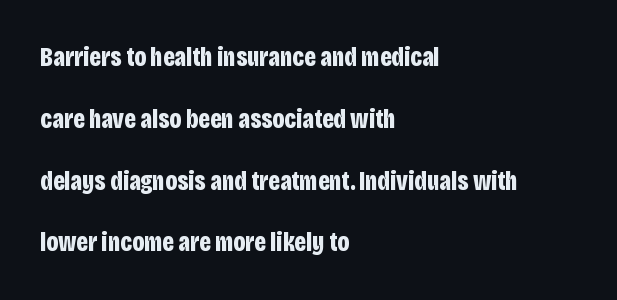
These lines stand farther apart than default settings would place them. Inter-character spacing is left at the font's built-in metrics. Style check: upright. The words here are not underlined.
